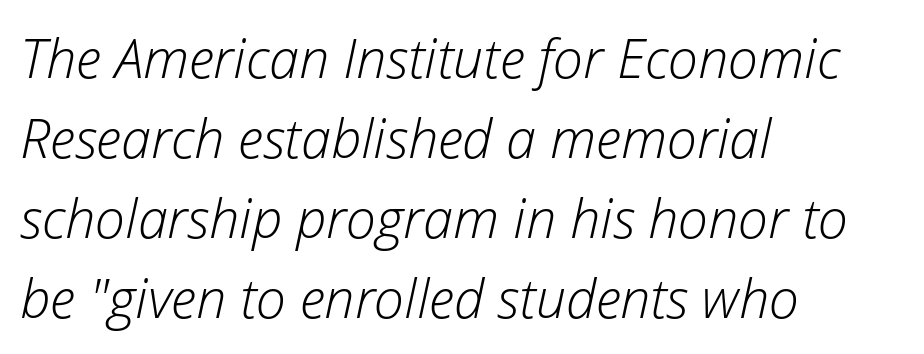
Slant detected: the letters are inclined. Rule under the text: the space is simply empty. Looks like regular typesetting: each glyph gets only the width it needs. Letters have the restrained weight of plain body copy at most. A classic flush-left, rag-right setting is used for this passage.
